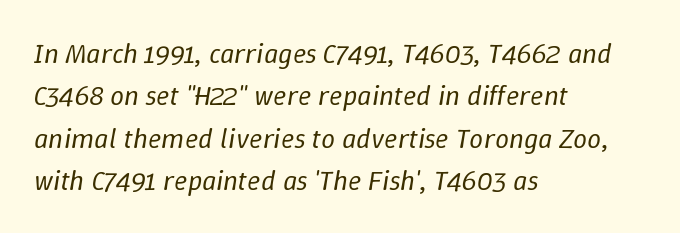
Q: Is the text bold? A: No.
Q: Is the text italic (slanted)? A: Yes, it leans right by about 9 degrees.
Q: Is the text underlined? A: No.
Q: How is the paragraph aligned? A: Left-aligned.
Q: Is the spacing between letters normal or unusually wide? A: Normal.
Q: Is the spacing between lines tight, normal or loose? A: Normal.
Q: Width (condensed, normal, or wide)? A: Normal.
Q: Stroke contrast? A: Low.
Q: x-height? A: Medium.
Q: Monospaced? A: No.
